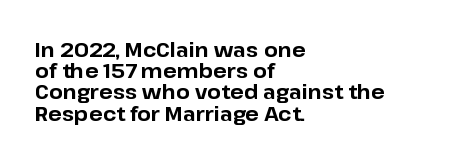
The image shows 20 px bold type, upright; set left-aligned, tight line spacing (1.06x), normal letter spacing, not underlined.
